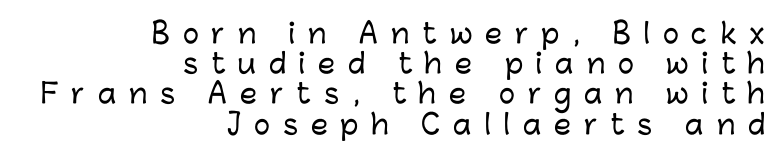
Q: Is the text italic (slanted)? A: No, it is upright.
Q: Is the text underlined? A: No.
Q: How is the paragraph aligned? A: Right-aligned.
Q: Is the spacing between letters normal or unusually wide? A: Unusually wide.
Q: Is the spacing between lines tight, normal or loose? A: Tight.
